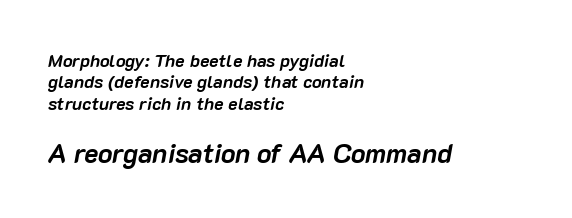
Q: Is the text bold? A: Yes.
Q: Is the text italic (slanted)? A: Yes, it leans right by about 10 degrees.
Q: Is the text underlined? A: No.
Q: How is the paragraph aligned? A: Left-aligned.
Q: Is the spacing between letters normal or unusually wide? A: Normal.
Q: Which block of text is set in a larger size, the first (top) or the second (bottom)? A: The second (bottom) one.
